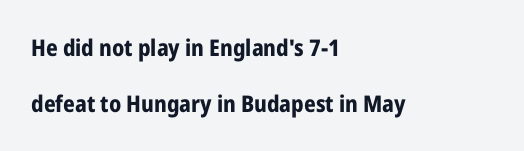
Q: Is the text bold? A: Yes.
Q: Is the text italic (slanted)? A: No, it is upright.
Q: Is the text underlined? A: No.
Q: How is the paragraph aligned? A: Left-aligned.
Q: Is the spacing between letters normal or unusually wide? A: Normal.
Q: Is the spacing between lines tight, normal or loose? A: Loose.
